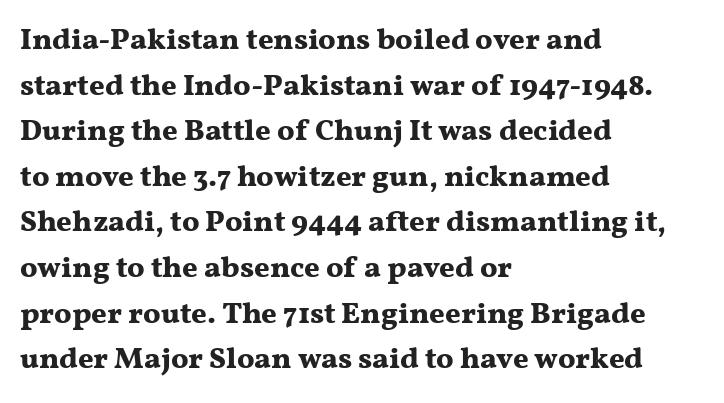
The image shows 30 px bold, wide serif type, upright; set left-aligned, normal line spacing (1.52x), normal letter spacing, not underlined; medium stroke contrast and a medium x-height.
